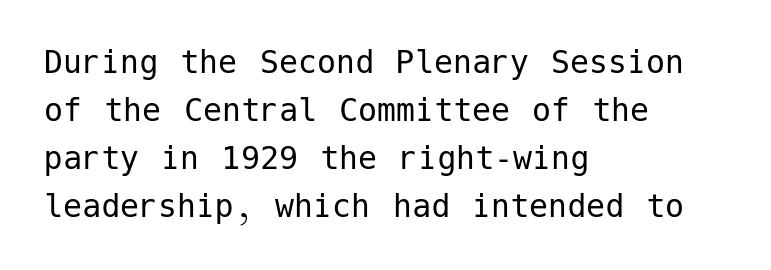
Q: Is the text bold? A: No.
Q: Is the text italic (slanted)? A: No, it is upright.
Q: Is the typeface a serif or a sans-serif typeface? A: Sans-serif.
Q: Is the text underlined? A: No.
Q: How is the paragraph aligned? A: Left-aligned.
Q: Is the spacing between letters normal or unusually wide? A: Normal.
Q: Is the spacing between lines tight, normal or loose? A: Normal.
Q: Width (condensed, normal, or wide)? A: Normal.
Q: Stroke contrast? A: Low.
Q: x-height? A: Medium.
